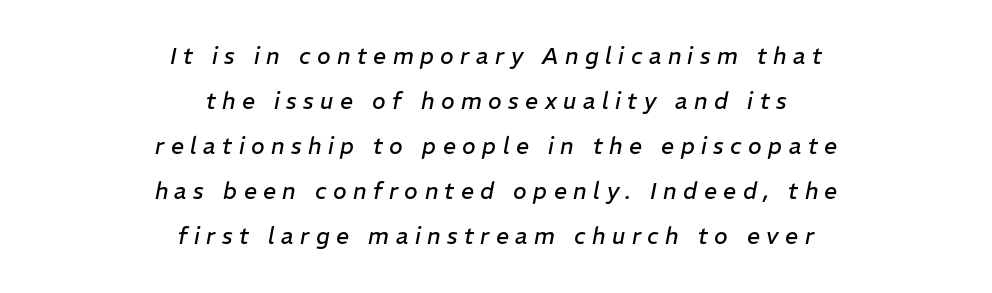
The image shows 23 px text type, italic (leaning right); set centered, loose line spacing (1.96x), unusually wide letter spacing (+0.28 em), not underlined.
